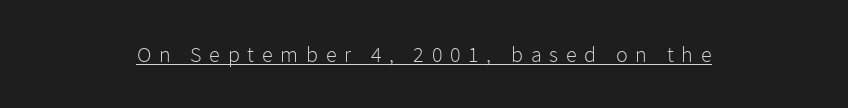
The image shows 22 px text type, upright; set centered, unusually wide letter spacing (+0.35 em), underlined.
